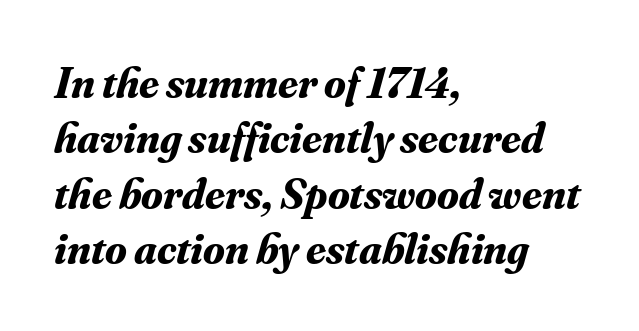
The tracking reads as untouched default to a designer's eye. This sample has the flowing, uneven cadence of proportional lettering. Caption: multi-line text, flush left, ragged right. Vertically, the passage feels balanced, rows spaced as you'd expect. This sample uses a serif face. On the weight axis this lands at bold, roughly 700.
